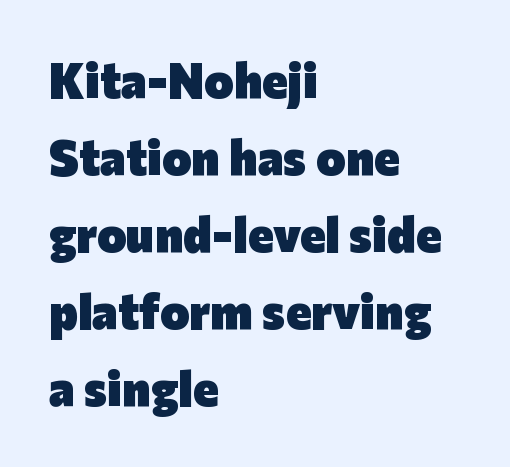
The image shows 49 px heavy sans-serif type, upright; set left-aligned, normal line spacing (1.57x), normal letter spacing, not underlined; low stroke contrast and a medium x-height.
